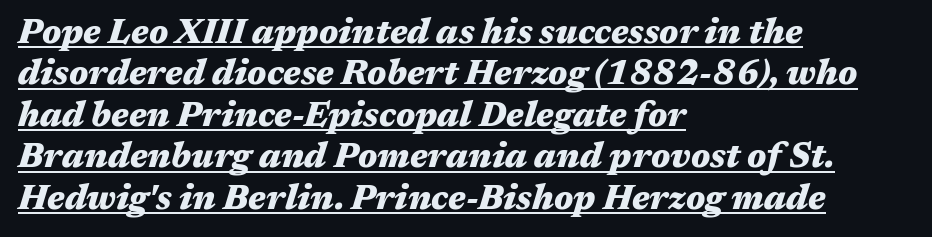
The face used here is proportionally spaced, like ordinary book or web type. The passage is arranged the way most books set body copy — flush left. The gaps between neighbouring characters are ordinary and unremarkable. The typesetting leans heavy: a genuine bold. What decoration does the sample have? An underline. The font's italic variant was chosen for this text.
